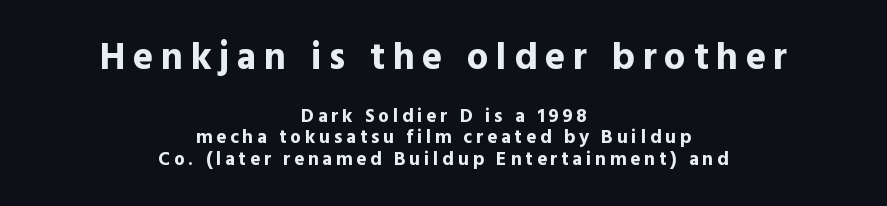
{"serif": "no", "italic": "no", "bold": "yes", "weight": "bold", "width": "normal", "x_height": "medium", "monospaced": "no", "underline": "no", "align": "center", "line_spacing": "tight", "line_spacing_ratio": 1.12, "letter_spacing": "wide", "letter_spacing_em": 0.2, "larger_block": "first", "size_ratio": 2.0, "glyph_px": 38}
